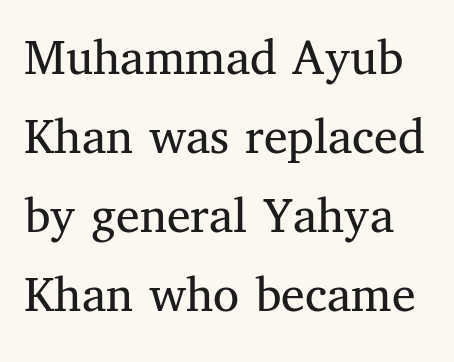
The image shows 53 px regular-weight serif type, upright; set normal line spacing (1.49x), normal letter spacing, not underlined; medium stroke contrast and a medium x-height.
